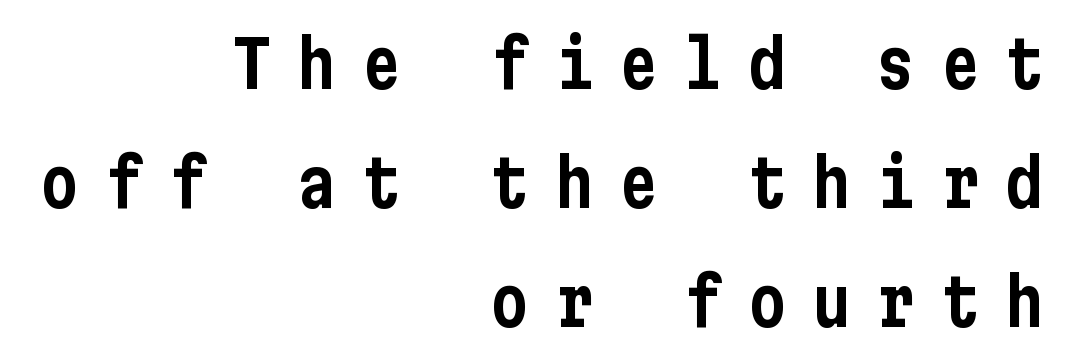
Q: Is the text italic (slanted)? A: No, it is upright.
Q: Is the typeface a serif or a sans-serif typeface? A: Sans-serif.
Q: Is the text underlined? A: No.
Q: How is the paragraph aligned? A: Right-aligned.
Q: Is the spacing between letters normal or unusually wide? A: Unusually wide.
Q: Width (condensed, normal, or wide)? A: Condensed.
Q: Stroke contrast? A: Low.
Q: x-height? A: Medium.
